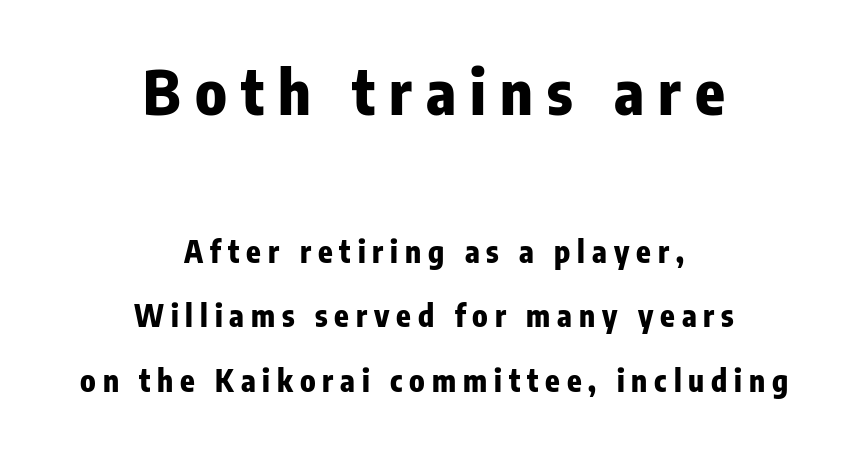
The image shows 61 px heavy, condensed sans-serif type, upright; set centered, loose line spacing (2.15x), unusually wide letter spacing (+0.23 em), not underlined; the first (top) block is 2.03x larger; low stroke contrast and a medium x-height.
